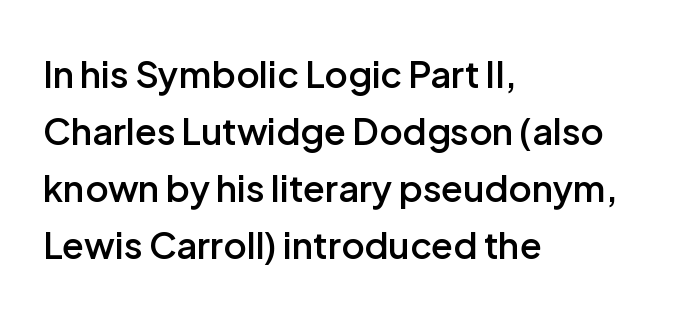
{"serif": "no", "italic": "no", "bold": "semi", "weight": "semibold", "width": "normal", "stroke_contrast": "low", "x_height": "medium", "monospaced": "no", "underline": "no", "align": "left", "line_spacing": "normal", "line_spacing_ratio": 1.58, "letter_spacing": "normal", "letter_spacing_em": 0.0, "glyph_px": 36}
